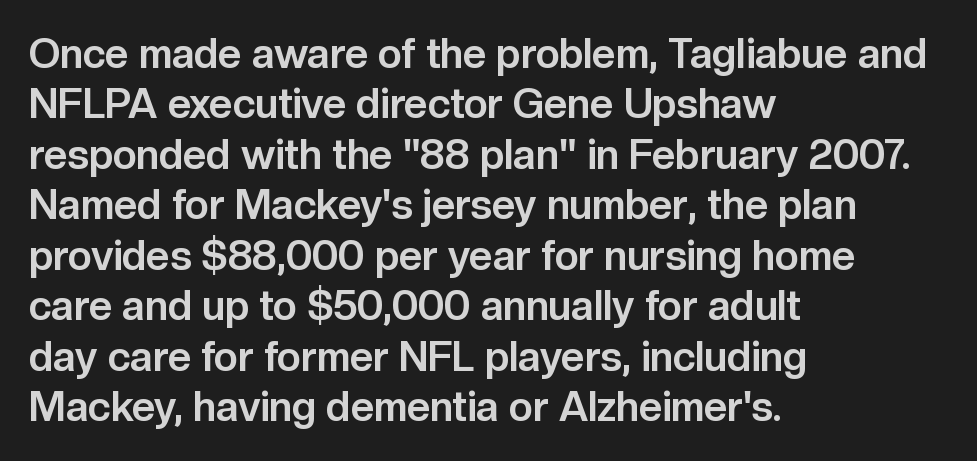
{"serif": "no", "italic": "no", "bold": "yes", "weight": "bold", "width": "normal", "stroke_contrast": "low", "x_height": "medium", "monospaced": "no", "underline": "no", "align": "left", "line_spacing_ratio": 1.23, "letter_spacing": "normal", "letter_spacing_em": 0.0, "glyph_px": 41}
